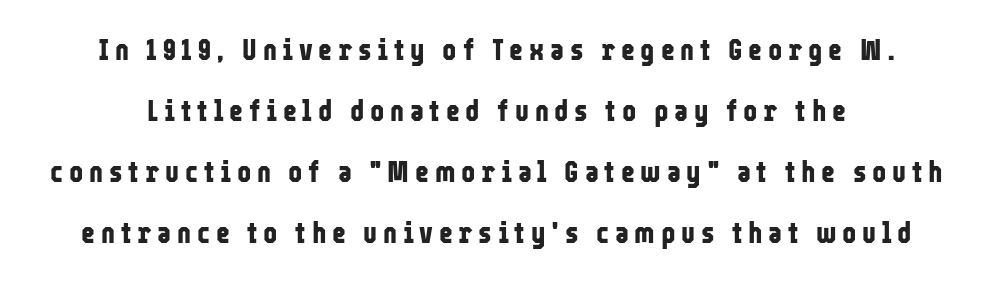
Notice how thick the strokes are: this is what a full bold looks like. Examine the stroke ends and you'll find no serifs. Posture: upright roman. Is this a fixed-width face? No — the glyphs have proportional, varying widths. This block would shrink considerably if given ordinary leading; it's expanded now. This rendering features lettering with no underline.
